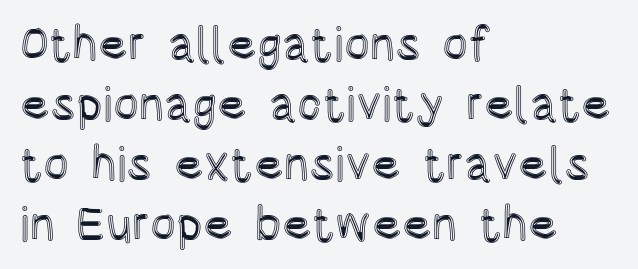
Q: Is the text italic (slanted)? A: No, it is upright.
Q: Is the text underlined? A: No.
Q: How is the paragraph aligned? A: Left-aligned.
Q: Is the spacing between letters normal or unusually wide? A: Normal.
Q: Is the spacing between lines tight, normal or loose? A: Normal.
Q: Width (condensed, normal, or wide)? A: Condensed.
Q: x-height? A: Large.
Q: Monospaced? A: No.
